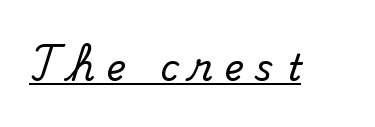
Q: Is the text italic (slanted)? A: Yes.
Q: Is the typeface a serif or a sans-serif typeface? A: Serif.
Q: Is the text underlined? A: Yes.
Q: Is the spacing between letters normal or unusually wide? A: Unusually wide.
Q: Width (condensed, normal, or wide)? A: Normal.
Q: Stroke contrast? A: Medium.
Q: x-height? A: Small.
Q: Monospaced? A: No.
